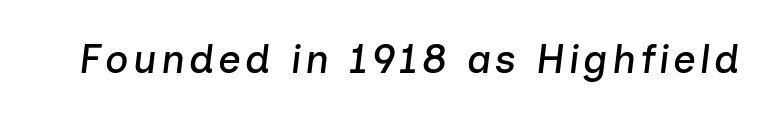
The letters are slanted; this is an italic face. Looks like regular typesetting: each glyph gets only the width it needs. Nobody drew a line under any word here.
